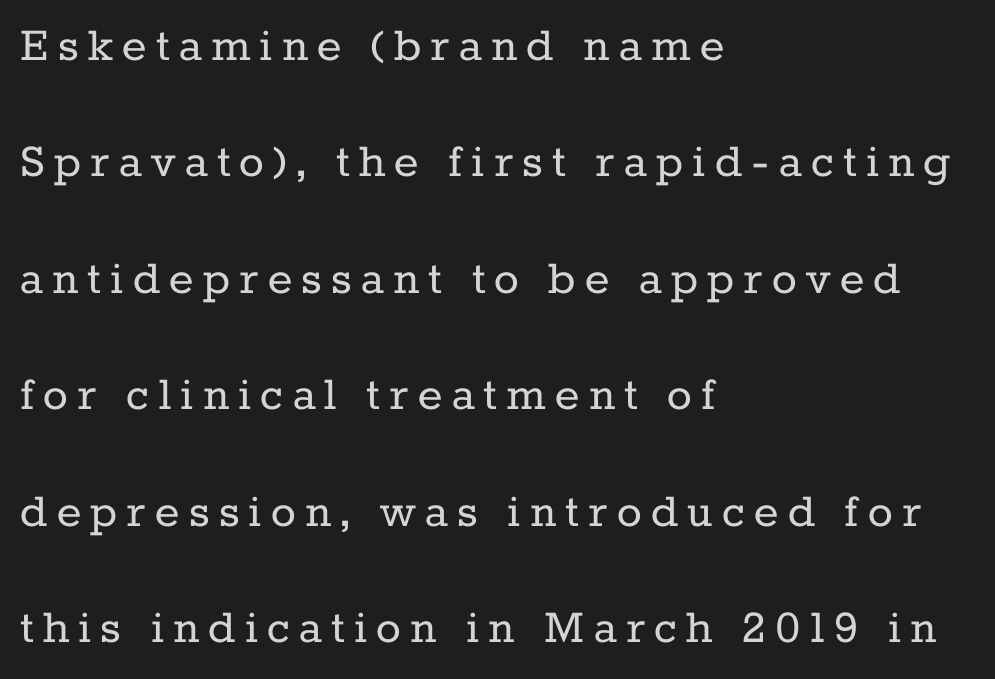
{"serif": "yes", "italic": "no", "bold": "no", "weight": "regular", "width": "normal", "stroke_contrast": "low", "x_height": "medium", "monospaced": "no", "underline": "no", "align": "left", "line_spacing": "loose", "line_spacing_ratio": 2.24, "glyph_px": 52}
